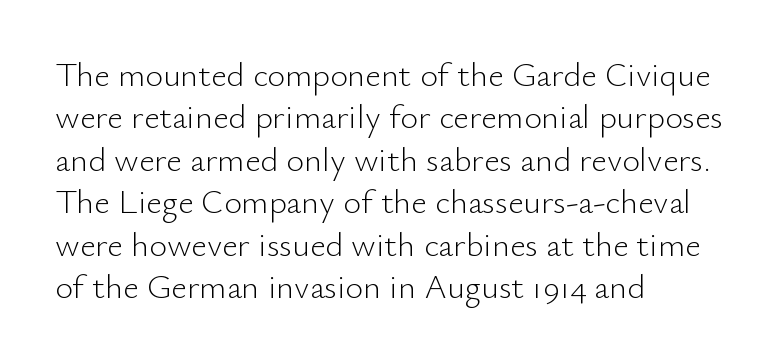
The image shows 34 px light sans-serif type, upright; set left-aligned, normal line spacing (1.25x), normal letter spacing, not underlined; low stroke contrast and a small x-height.
